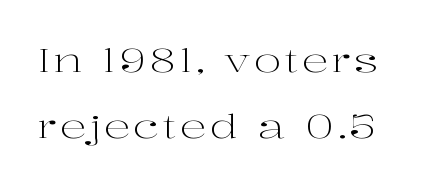
The image shows 33 px light, wide serif type, upright; set loose line spacing (2.0x), not underlined; high stroke contrast and a medium x-height.
